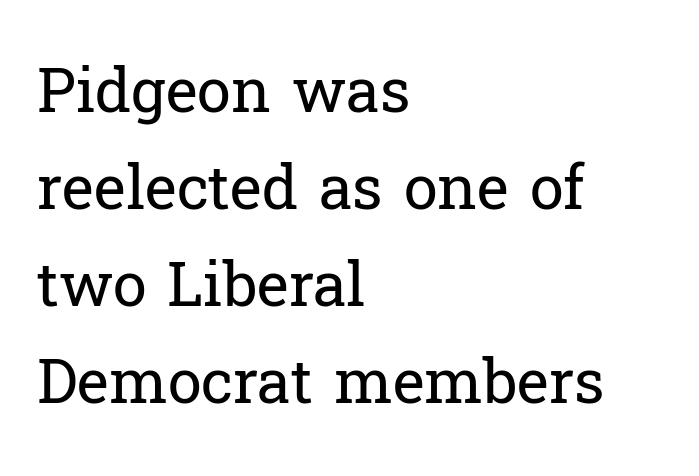
Q: Is the text bold? A: No.
Q: Is the text italic (slanted)? A: No, it is upright.
Q: Is the typeface a serif or a sans-serif typeface? A: Serif.
Q: Is the text underlined? A: No.
Q: How is the paragraph aligned? A: Left-aligned.
Q: Is the spacing between letters normal or unusually wide? A: Normal.
Q: Is the spacing between lines tight, normal or loose? A: Normal.
Q: Width (condensed, normal, or wide)? A: Normal.
Q: Stroke contrast? A: Low.
Q: x-height? A: Medium.
Q: Monospaced? A: No.
